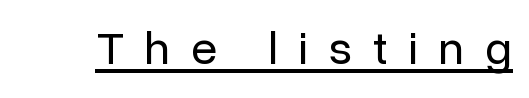
The image shows 47 px regular-weight sans-serif type, upright; set unusually wide letter spacing (+0.45 em), underlined; low stroke contrast and a medium x-height.
